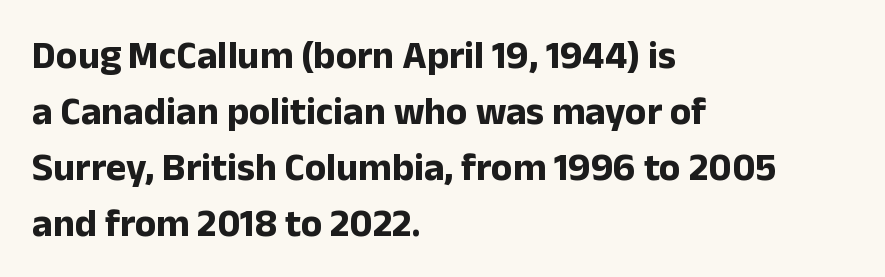
The image shows 39 px bold sans-serif type, upright; set left-aligned, normal line spacing (1.44x), normal letter spacing, not underlined; low stroke contrast and a medium x-height.
